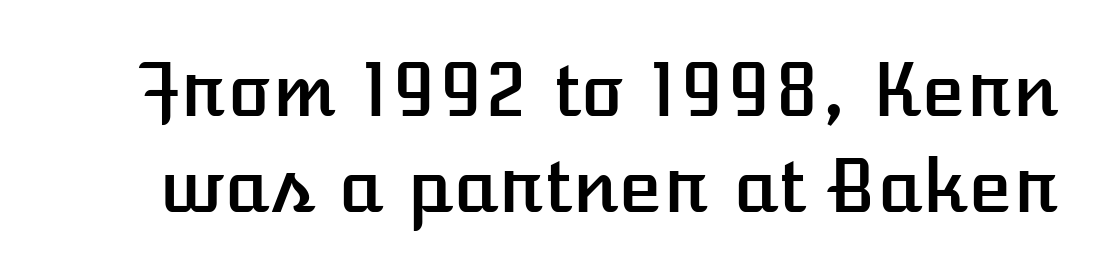
Q: Is the text italic (slanted)? A: No, it is upright.
Q: Is the text underlined? A: No.
Q: Is the spacing between letters normal or unusually wide? A: Normal.
Q: Is the spacing between lines tight, normal or loose? A: Normal.
Q: Width (condensed, normal, or wide)? A: Normal.
Q: Stroke contrast? A: Low.
Q: x-height? A: Medium.
Q: Monospaced? A: No.
